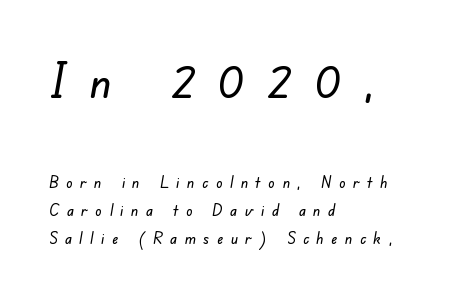
The image shows 48 px sans-serif type; set left-aligned, line spacing 1.74x, unusually wide letter spacing (+0.47 em), not underlined; the first (top) block is 3.0x larger; low stroke contrast and a small x-height.
